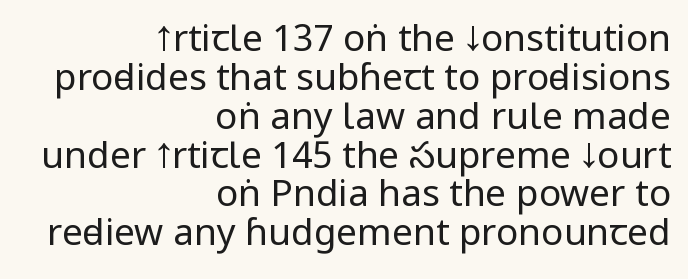
Q: Is the text bold? A: No.
Q: Is the text italic (slanted)? A: No, it is upright.
Q: Is the typeface a serif or a sans-serif typeface? A: Sans-serif.
Q: Is the text underlined? A: No.
Q: How is the paragraph aligned? A: Right-aligned.
Q: Is the spacing between letters normal or unusually wide? A: Normal.
Q: Is the spacing between lines tight, normal or loose? A: Tight.
Q: Width (condensed, normal, or wide)? A: Condensed.
Q: Stroke contrast? A: Low.
Q: x-height? A: Large.
Q: Monospaced? A: No.
